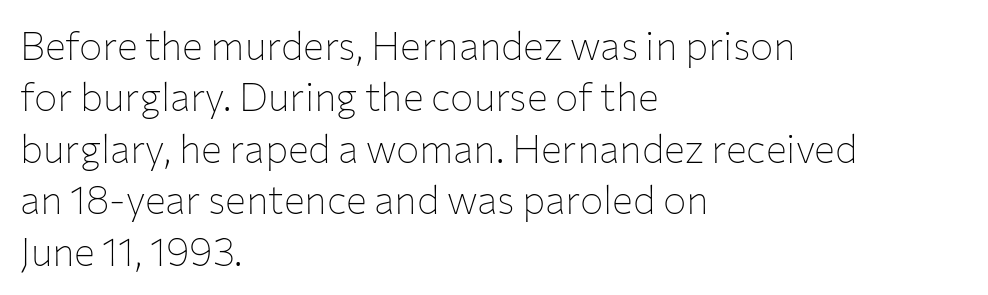
The space beneath each line is pristine and unruled. Students, observe: this is what conventionally led text looks like. Spacing verdict: proportional, widths tailored to each character. The glyphs in this specimen are sans serif. Style check: upright. Teacher's note: observe the even left margin — that is flush-left alignment.
